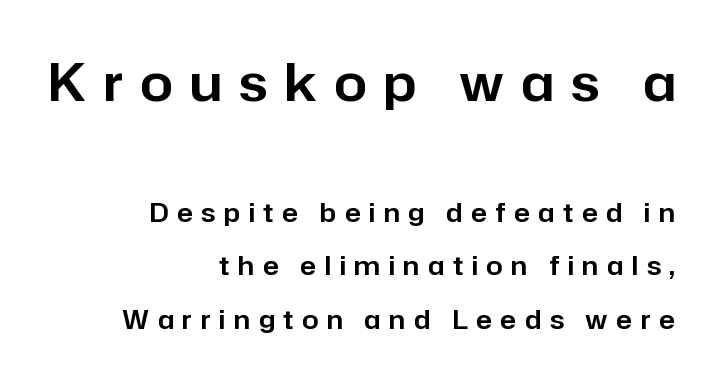
Tracking here is generous; glyphs stand well apart from one another. Letterform terminals end flat and unadorned throughout the passage. A clean baseline with only descenders dipping below it. Line spacing here is loose. These two chunks differ in scale, with the top chunk taking the larger measure. Leftover space on each line is placed entirely before the opening word.
